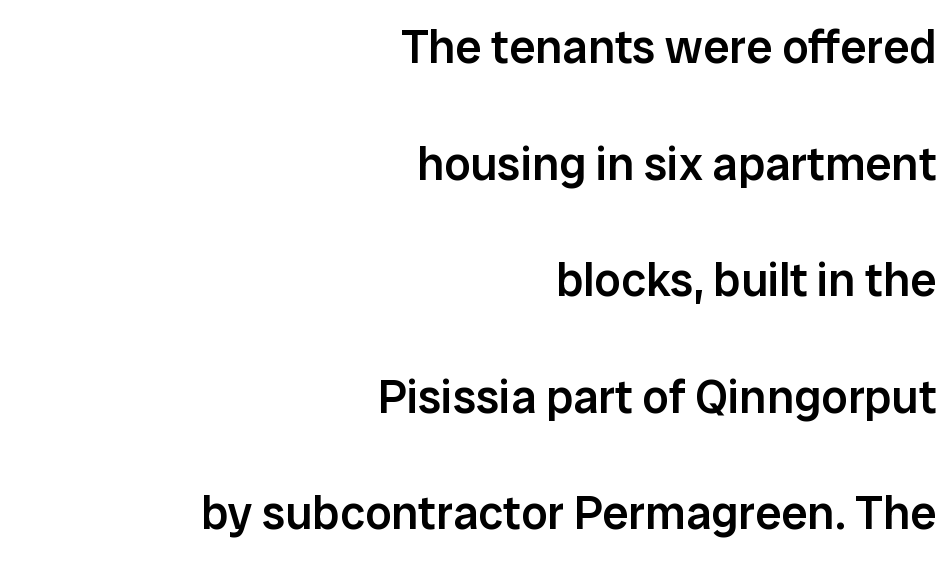
The image shows 47 px semibold sans-serif type, upright; set right-aligned, loose line spacing (2.48x), normal letter spacing, not underlined; low stroke contrast and a medium x-height.
